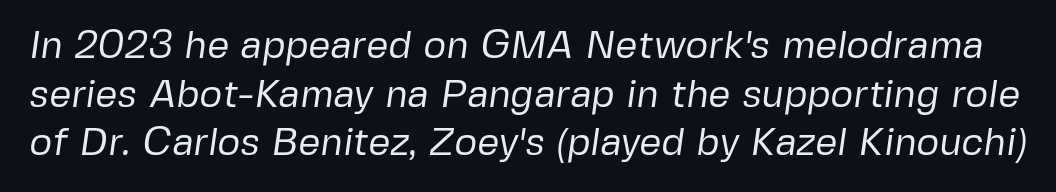
Q: Is the text bold? A: No.
Q: Is the typeface a serif or a sans-serif typeface? A: Sans-serif.
Q: Is the text underlined? A: No.
Q: Is the spacing between letters normal or unusually wide? A: Normal.
Q: Is the spacing between lines tight, normal or loose? A: Normal.
Q: Width (condensed, normal, or wide)? A: Normal.
Q: Stroke contrast? A: Low.
Q: x-height? A: Medium.
Q: Monospaced? A: No.
